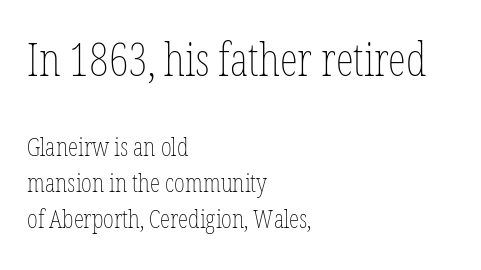
{"italic": "no", "bold": "no", "weight": "thin", "width": "condensed", "stroke_contrast": "low", "x_height": "medium", "monospaced": "no", "underline": "no", "align": "left", "line_spacing": "normal", "line_spacing_ratio": 1.39, "letter_spacing": "normal", "letter_spacing_em": 0.0, "larger_block": "first", "size_ratio": 1.77, "glyph_px": 46}
